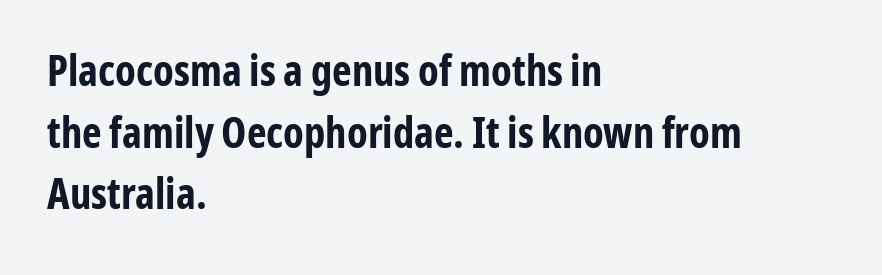
{"serif": "no", "italic": "no", "bold": "yes", "weight": "bold", "width": "condensed", "stroke_contrast": "low", "x_height": "medium", "monospaced": "no", "underline": "no", "align": "left", "line_spacing": "normal", "line_spacing_ratio": 1.47, "letter_spacing": "normal", "letter_spacing_em": 0.0, "glyph_px": 42}
